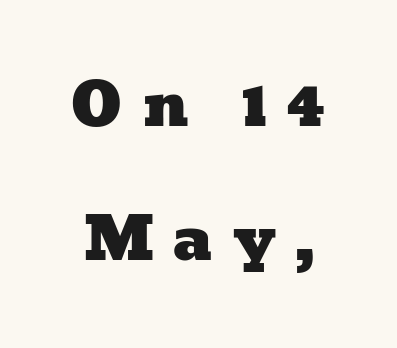
Q: Is the text underlined? A: No.
Q: Is the spacing between letters normal or unusually wide? A: Unusually wide.
Q: Is the spacing between lines tight, normal or loose? A: Loose.
Q: Width (condensed, normal, or wide)? A: Wide.
Q: Stroke contrast? A: Low.
Q: x-height? A: Medium.
Q: Monospaced? A: No.
